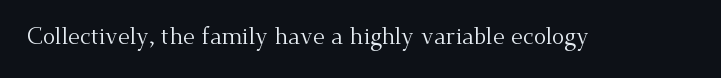
The image shows 23 px text type, upright; set normal letter spacing, not underlined.
